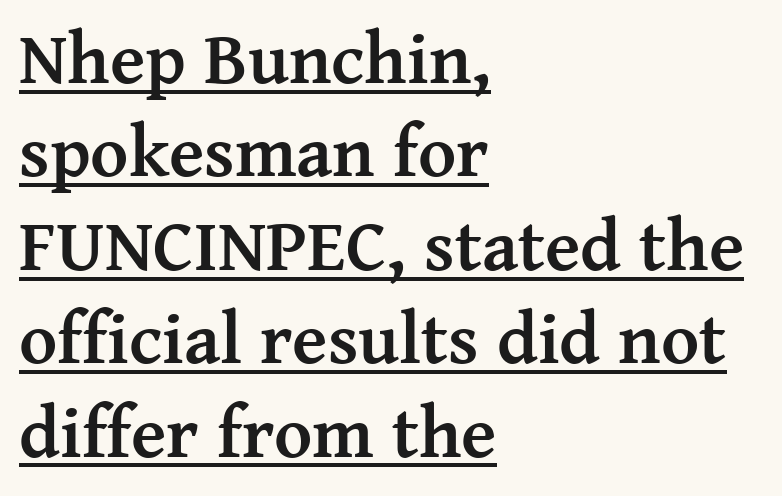
The image shows 73 px semibold serif type, upright; set left-aligned, normal line spacing (1.28x), normal letter spacing, underlined; medium stroke contrast and a medium x-height.
